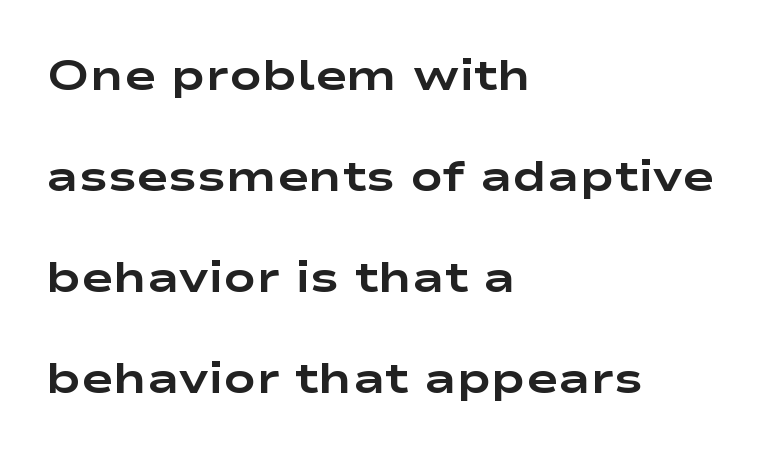
{"serif": "no", "italic": "no", "bold": "yes", "weight": "bold", "width": "wide", "stroke_contrast": "low", "x_height": "medium", "monospaced": "no", "underline": "no", "align": "left", "line_spacing": "loose", "line_spacing_ratio": 2.35, "letter_spacing": "normal", "letter_spacing_em": 0.0, "glyph_px": 43}
